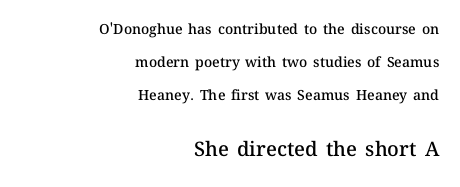
Q: Is the text bold? A: Semi-bold.
Q: Is the text italic (slanted)? A: No, it is upright.
Q: Is the text underlined? A: No.
Q: How is the paragraph aligned? A: Right-aligned.
Q: Is the spacing between letters normal or unusually wide? A: Normal.
Q: Is the spacing between lines tight, normal or loose? A: Loose.
Q: Which block of text is set in a larger size, the first (top) or the second (bottom)? A: The second (bottom) one.
